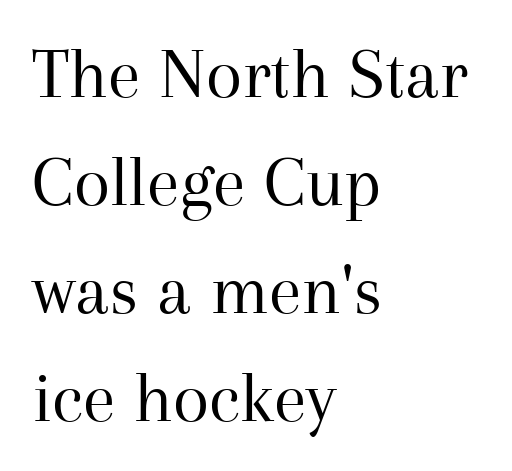
Q: Is the text bold? A: No.
Q: Is the text italic (slanted)? A: No, it is upright.
Q: Is the typeface a serif or a sans-serif typeface? A: Serif.
Q: Is the text underlined? A: No.
Q: How is the paragraph aligned? A: Left-aligned.
Q: Is the spacing between letters normal or unusually wide? A: Normal.
Q: Is the spacing between lines tight, normal or loose? A: Normal.
Q: Width (condensed, normal, or wide)? A: Normal.
Q: Stroke contrast? A: Medium.
Q: x-height? A: Medium.
Q: Monospaced? A: No.
